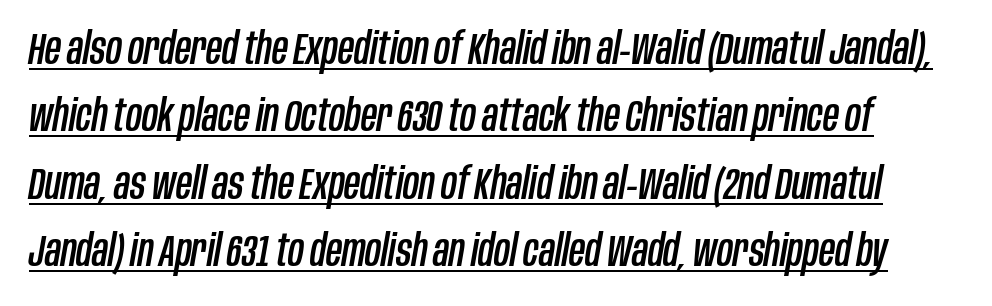
The image shows 44 px condensed type, italic (leaning right); set normal line spacing (1.53x), normal letter spacing, underlined; low stroke contrast and a large x-height.
